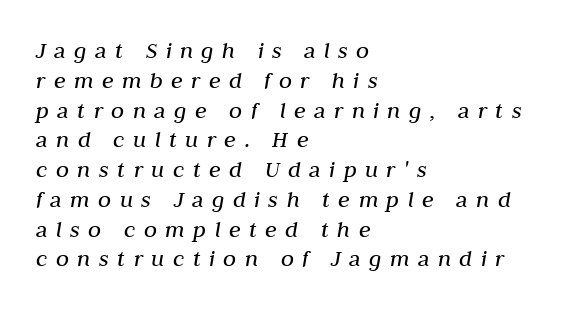
The space directly below the letters is spotless. The typesetter chose a ragged-right arrangement here. Inter-character spacing is expanded well beyond the font's built-in metrics. Weight: in the light-to-regular range.
